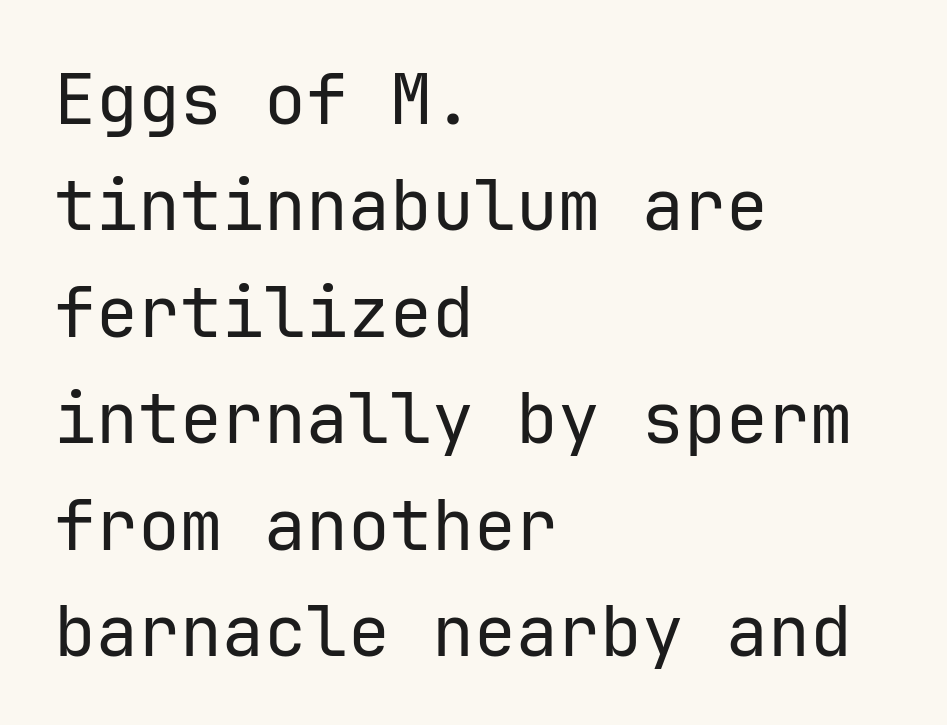
What kind of face is this? One without serifs — a sans. Horizontal bands of white between lines are of average thickness. These lines are rendered in a fixed-pitch font. The lines in this sample share a left origin and differ only in where they stop. Posture: straight, roman, zero tilt.
